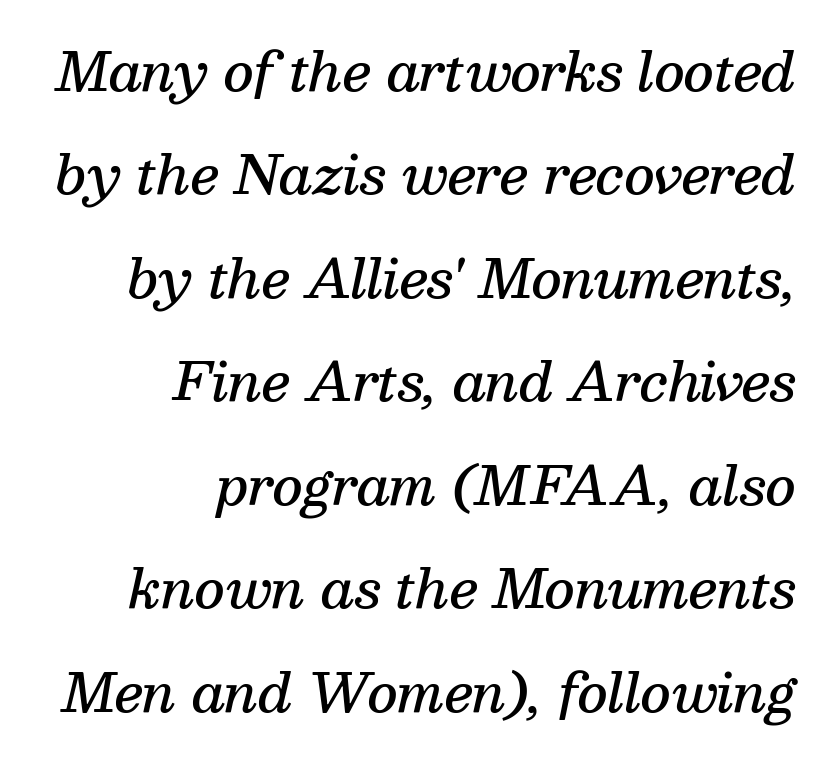
The image shows 52 px semibold serif type, italic (leaning right); set right-aligned, loose line spacing (1.99x), normal letter spacing, not underlined; medium stroke contrast and a medium x-height.
